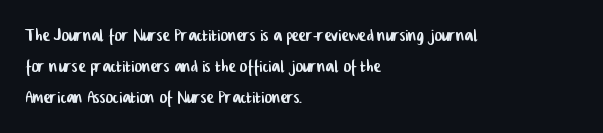
Q: Is the text underlined? A: No.
Q: How is the paragraph aligned? A: Left-aligned.
Q: Is the spacing between letters normal or unusually wide? A: Normal.
Q: Is the spacing between lines tight, normal or loose? A: Normal.
